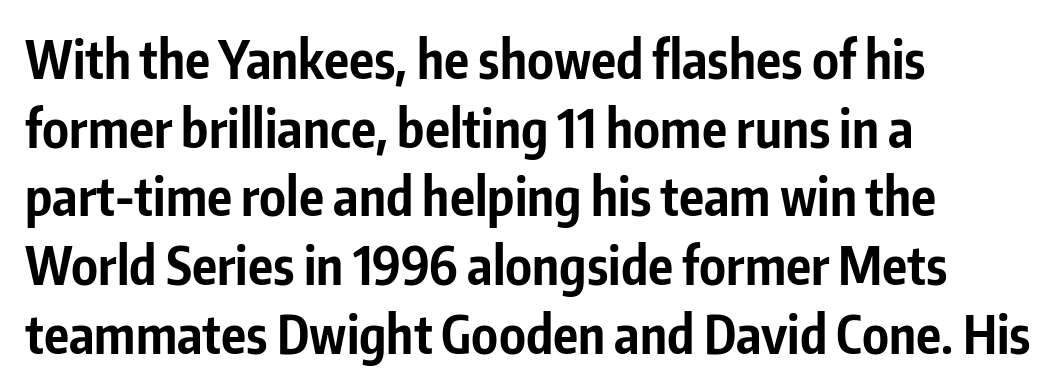
Q: Is the text bold? A: Yes.
Q: Is the text italic (slanted)? A: No, it is upright.
Q: Is the typeface a serif or a sans-serif typeface? A: Sans-serif.
Q: Is the text underlined? A: No.
Q: How is the paragraph aligned? A: Left-aligned.
Q: Is the spacing between letters normal or unusually wide? A: Normal.
Q: Is the spacing between lines tight, normal or loose? A: Normal.
Q: Width (condensed, normal, or wide)? A: Condensed.
Q: Stroke contrast? A: Low.
Q: x-height? A: Medium.
Q: Monospaced? A: No.
